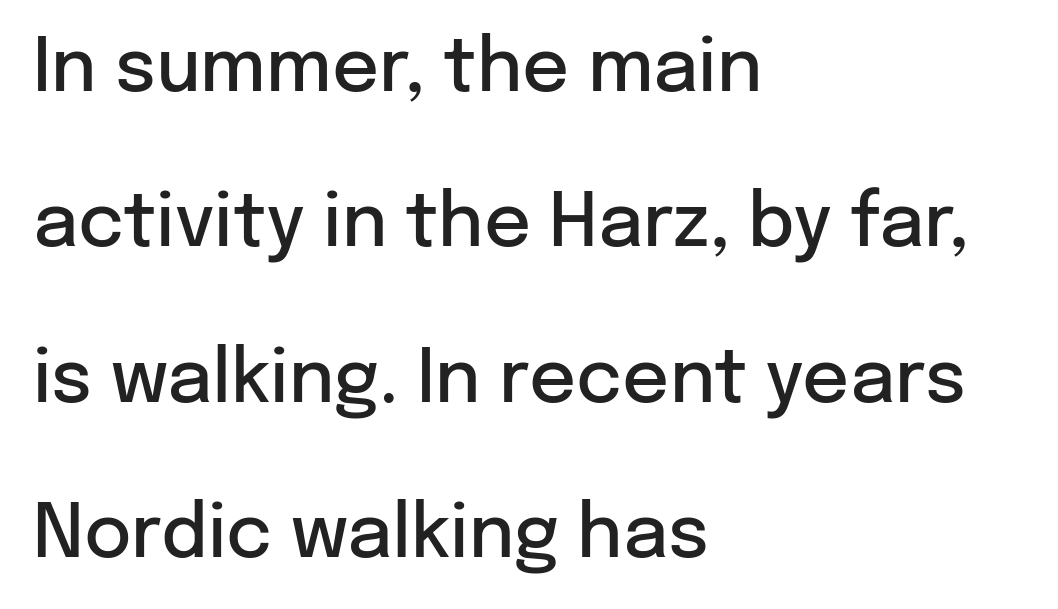
The image shows 73 px semibold sans-serif type, upright; set left-aligned, loose line spacing (2.13x), normal letter spacing, not underlined; low stroke contrast and a medium x-height.
